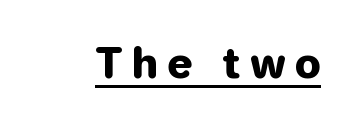
Proportional: the letters do not fall into vertical columns. Tall strokes in this sample are plumb rather than angled. This sample uses a sans-serif face. The glyphs are accompanied by a horizontal stroke just below them.
